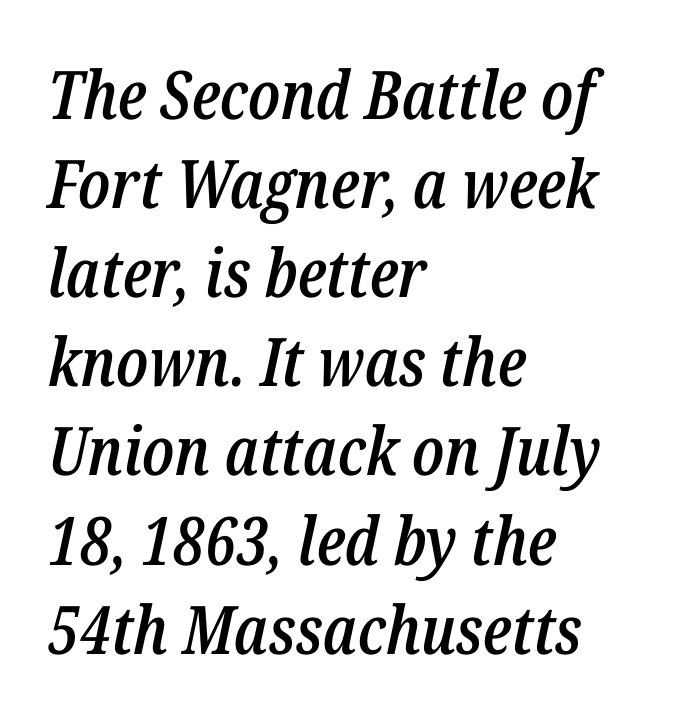
The image shows 67 px semibold, condensed type, italic (leaning right); set left-aligned, normal line spacing (1.33x), normal letter spacing, not underlined; low stroke contrast and a medium x-height.
